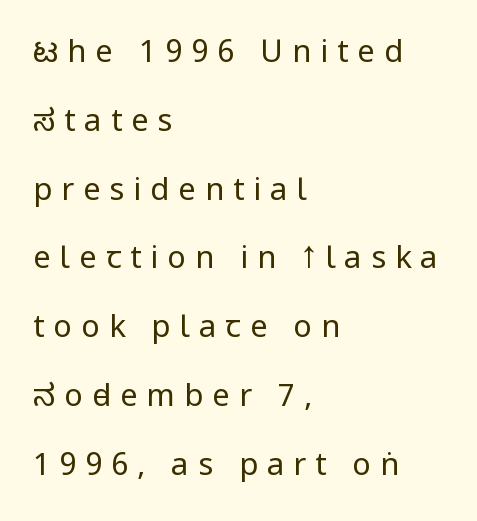
Q: Is the text bold? A: No.
Q: Is the text italic (slanted)? A: No, it is upright.
Q: Is the typeface a serif or a sans-serif typeface? A: Sans-serif.
Q: Is the text underlined? A: No.
Q: How is the paragraph aligned? A: Left-aligned.
Q: Is the spacing between letters normal or unusually wide? A: Unusually wide.
Q: Is the spacing between lines tight, normal or loose? A: Loose.
Q: Width (condensed, normal, or wide)? A: Condensed.
Q: Stroke contrast? A: Low.
